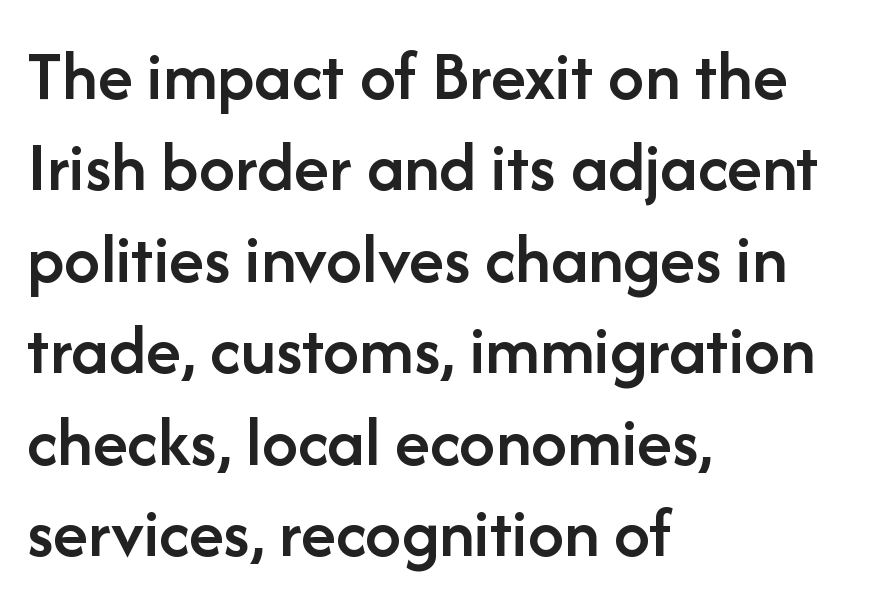
The image shows 72 px semibold sans-serif type, upright; set left-aligned, normal line spacing (1.27x), normal letter spacing, not underlined; low stroke contrast and a medium x-height.
